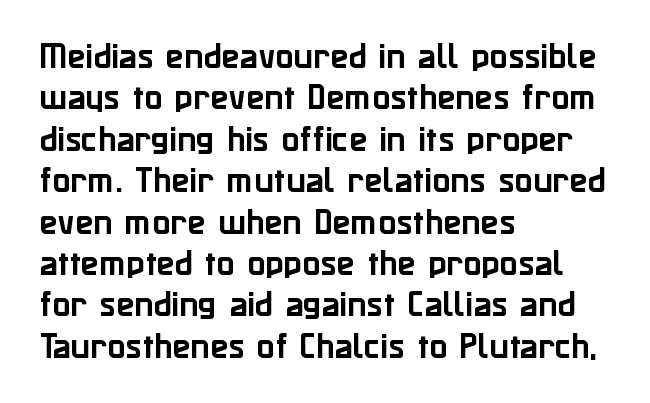
The image shows 30 px sans-serif type, upright; set left-aligned, normal line spacing (1.38x), normal letter spacing, not underlined; low stroke contrast and a medium x-height.
